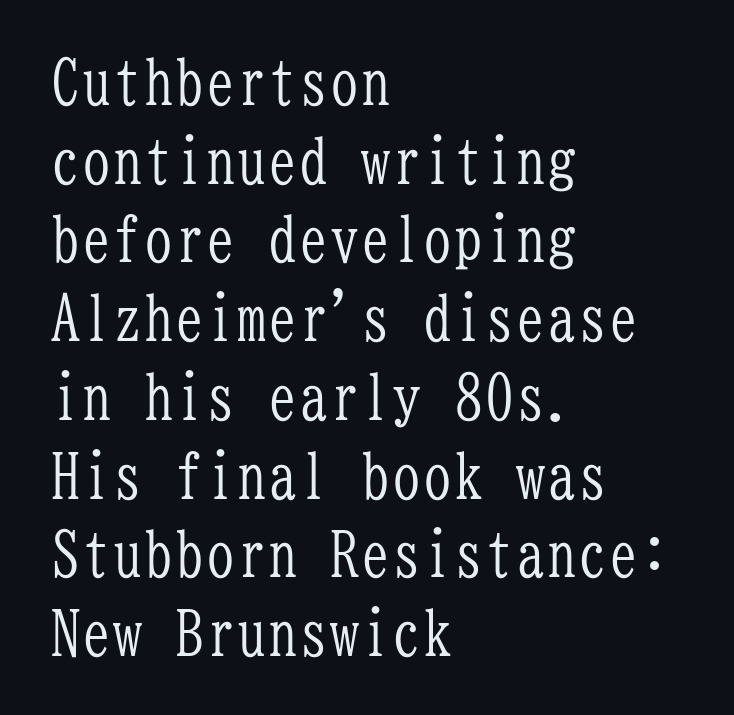
{"serif": "yes", "italic": "no", "bold": "no", "weight": "light", "width": "condensed", "stroke_contrast": "low", "x_height": "medium", "monospaced": "yes", "underline": "no", "align": "left", "line_spacing": "normal", "line_spacing_ratio": 1.27, "letter_spacing": "normal", "letter_spacing_em": 0.0, "glyph_px": 62}
